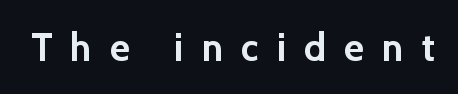
Plenty of ink on the page — the face is bold. The face used here is a sans, in the tradition of grotesques and geometrics. This is the regular roman posture of the typeface. Check the space under the baseline: it is left empty.
